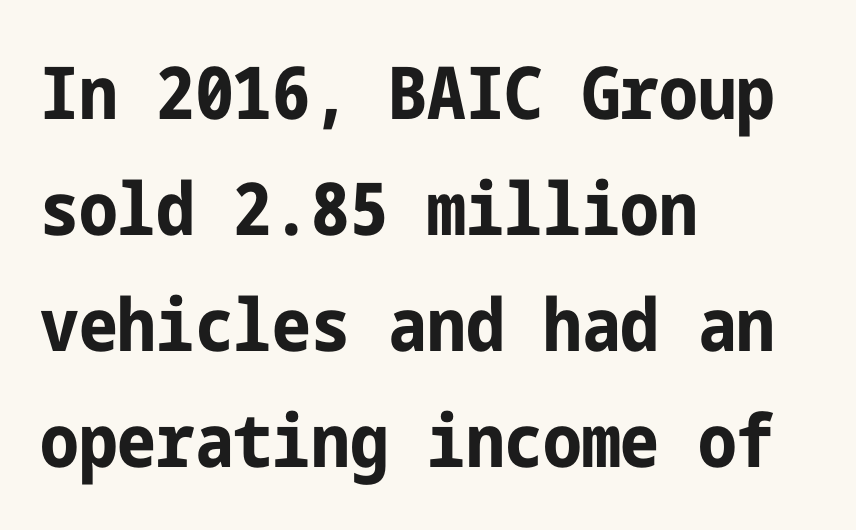
The image shows 73 px bold, condensed sans-serif type, upright; set left-aligned, normal line spacing (1.59x), normal letter spacing, not underlined; low stroke contrast and a medium x-height.
